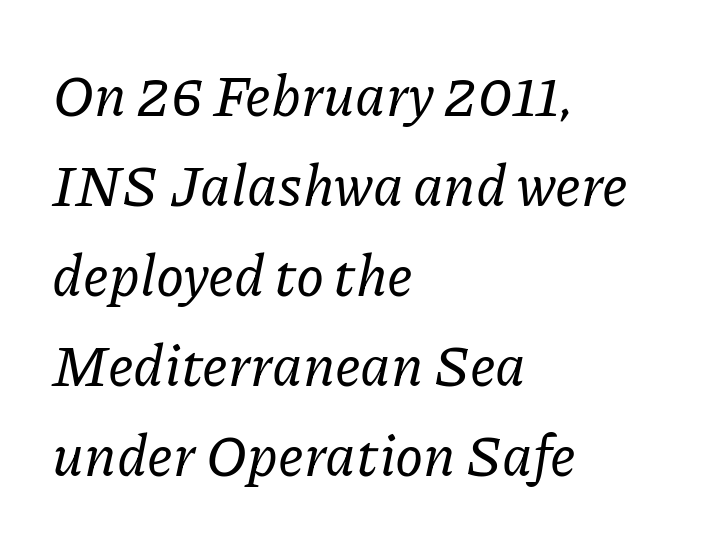
{"serif": "yes", "italic": "yes", "lean": "right", "slant_degrees": 11, "width": "normal", "stroke_contrast": "low", "x_height": "medium", "monospaced": "no", "underline": "no", "align": "left", "line_spacing": "normal", "line_spacing_ratio": 1.58, "letter_spacing": "normal", "letter_spacing_em": 0.0, "glyph_px": 57}
